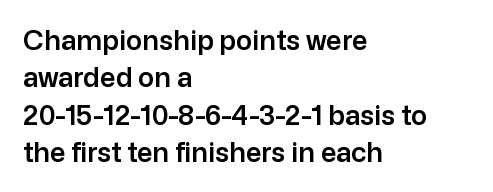
Q: Is the text italic (slanted)? A: No, it is upright.
Q: Is the text underlined? A: No.
Q: How is the paragraph aligned? A: Left-aligned.
Q: Is the spacing between letters normal or unusually wide? A: Normal.
Q: Is the spacing between lines tight, normal or loose? A: Normal.
